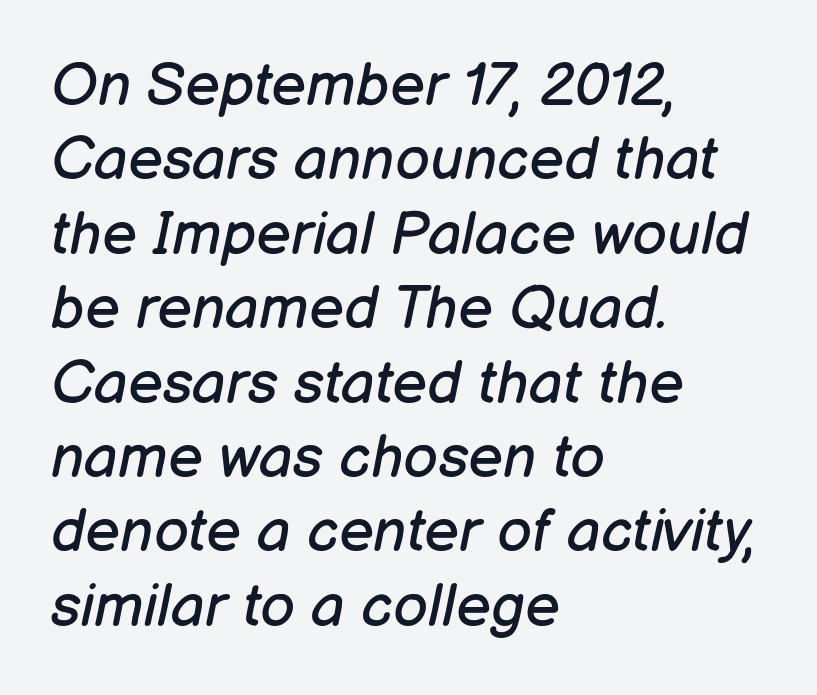
The image shows 60 px regular-weight type, italic (leaning right); set left-aligned, line spacing 1.24x, normal letter spacing, not underlined; low stroke contrast and a medium x-height.
